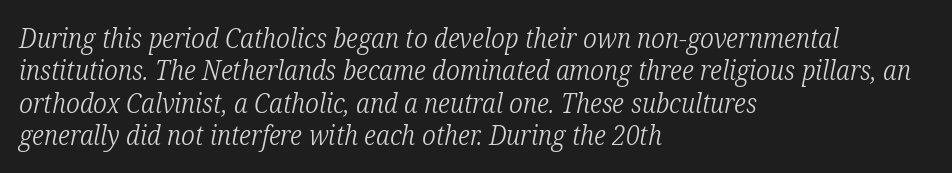
Tall strokes in this sample are angled rather than plumb. Spacing between characters is what you'd get straight out of the box. The typeface has the unassuming heft of standard copy or less. The zone under the glyphs is completely vacant.
